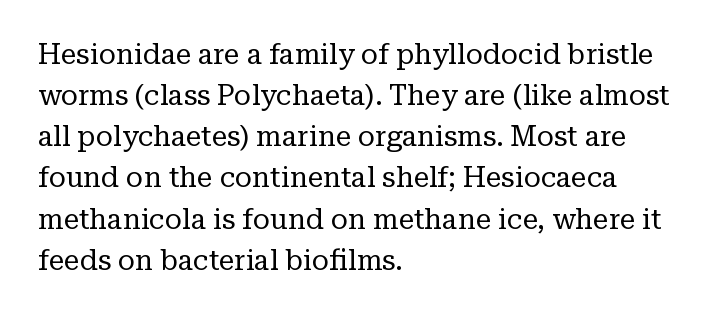
Q: Is the text bold? A: No.
Q: Is the text italic (slanted)? A: No, it is upright.
Q: Is the typeface a serif or a sans-serif typeface? A: Serif.
Q: Is the text underlined? A: No.
Q: How is the paragraph aligned? A: Left-aligned.
Q: Is the spacing between letters normal or unusually wide? A: Normal.
Q: Is the spacing between lines tight, normal or loose? A: Normal.
Q: Width (condensed, normal, or wide)? A: Normal.
Q: Stroke contrast? A: Low.
Q: x-height? A: Medium.
Q: Monospaced? A: No.
